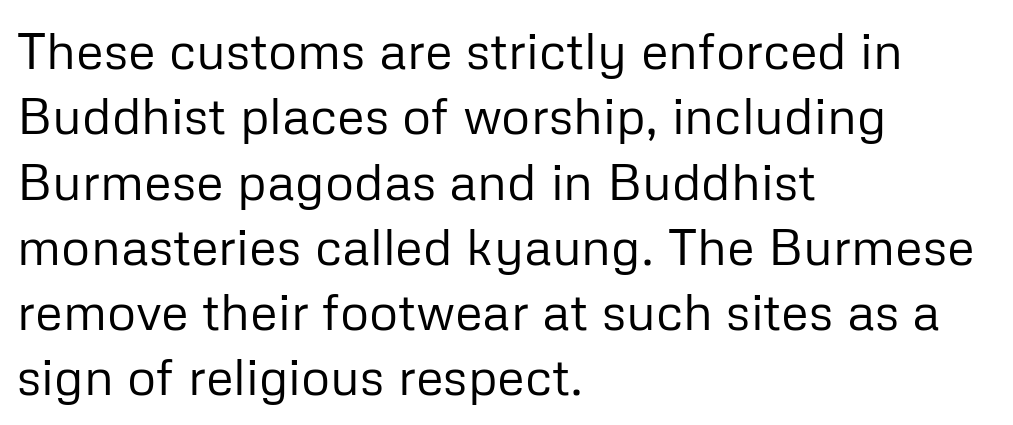
{"serif": "no", "italic": "no", "bold": "no", "weight": "regular", "width": "normal", "stroke_contrast": "low", "x_height": "medium", "monospaced": "no", "underline": "no", "align": "left", "line_spacing": "normal", "line_spacing_ratio": 1.28, "letter_spacing": "normal", "letter_spacing_em": 0.0, "glyph_px": 51}
